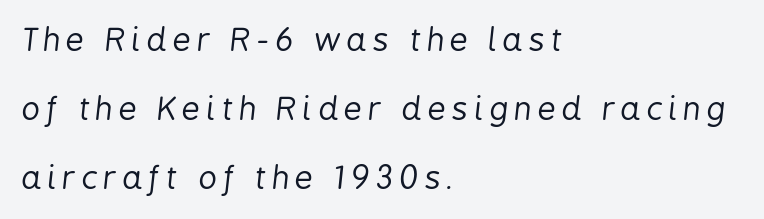
A quiet, ordinary-to-light weight characterises the typeface. Line spacing here is loose. The face used here is proportionally spaced, like ordinary book or web type. The rendering anchors every line to the left-hand side. If you drew a line through each stem, it would be angled.
